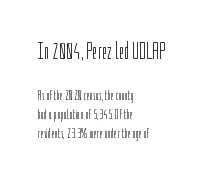
{"italic": "no", "bold": "no", "underline": "no", "align": "left", "line_spacing": "normal", "line_spacing_ratio": 1.34, "letter_spacing": "normal", "letter_spacing_em": 0.0, "larger_block": "first", "size_ratio": 1.64, "glyph_px": 23}
